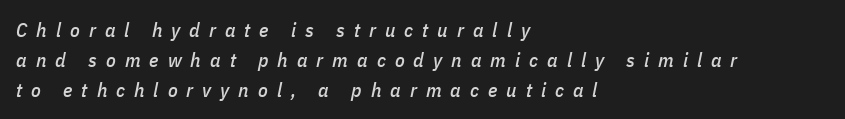
Q: Is the text italic (slanted)? A: Yes, it leans right by about 11 degrees.
Q: Is the text underlined? A: No.
Q: How is the paragraph aligned? A: Left-aligned.
Q: Is the spacing between letters normal or unusually wide? A: Unusually wide.
Q: Is the spacing between lines tight, normal or loose? A: Normal.
